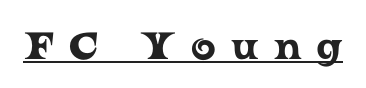
Q: Is the text italic (slanted)? A: No, it is upright.
Q: Is the typeface a serif or a sans-serif typeface? A: Serif.
Q: Is the text underlined? A: Yes.
Q: Is the spacing between letters normal or unusually wide? A: Unusually wide.
Q: Width (condensed, normal, or wide)? A: Wide.
Q: Stroke contrast? A: Low.
Q: x-height? A: Medium.
Q: Monospaced? A: No.
